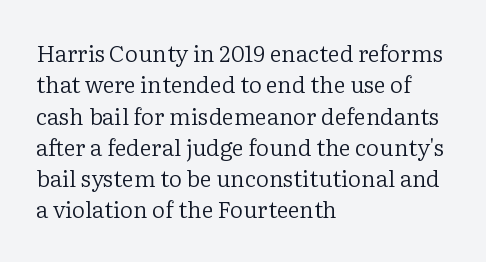
The image shows 23 px text type, upright; set left-aligned, normal line spacing (1.36x), normal letter spacing, not underlined.
